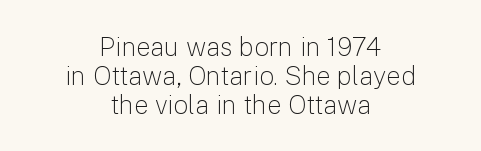
{"italic": "no", "bold": "no", "underline": "no", "align": "center", "line_spacing": "tight", "line_spacing_ratio": 1.11, "letter_spacing": "normal", "letter_spacing_em": 0.0, "glyph_px": 26}
